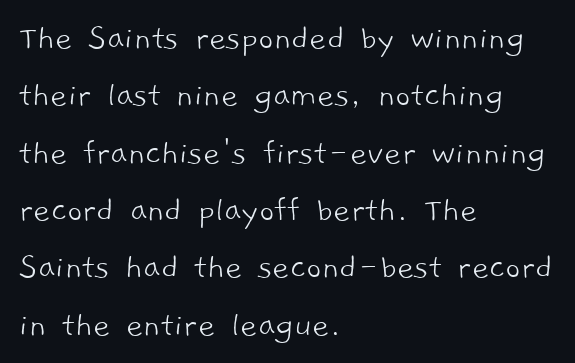
Compared with typical paragraphs, the rows here are spaced about the same. The zone under the glyphs is completely vacant. Short and long lines alike share a common starting point at left. These glyphs show unthickened strokes, regular width or finer.
